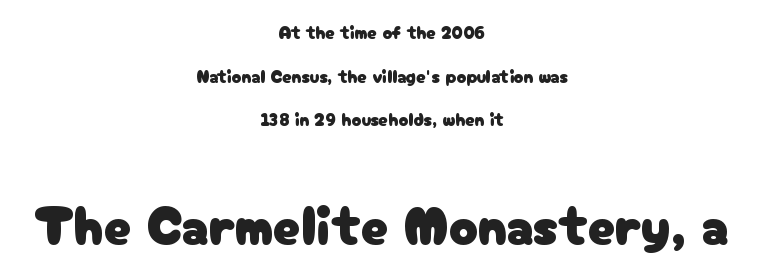
When letters stand straight like this, we call the style roman or upright. This is sans-serif lettering, the kind often seen on screens and signage. The later block is typeset at a bigger size than the earlier block. Do the characters align in a grid? No, the font is proportional. Casual observation: everything's sitting right in the middle. Descender tails drop into unmarked territory.
